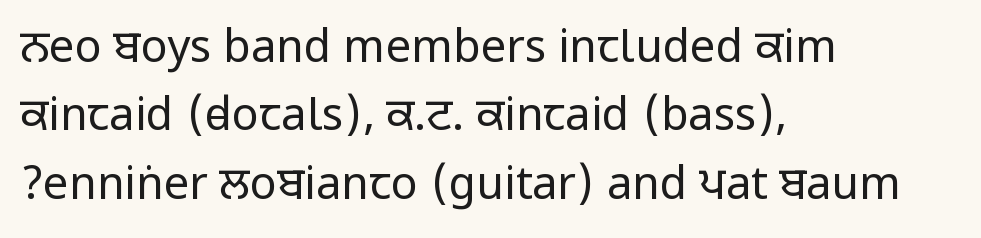
{"serif": "no", "italic": "no", "bold": "no", "weight": "regular", "width": "condensed", "stroke_contrast": "low", "underline": "no", "align": "left", "line_spacing": "normal", "line_spacing_ratio": 1.52, "letter_spacing": "normal", "letter_spacing_em": 0.0, "glyph_px": 45}
